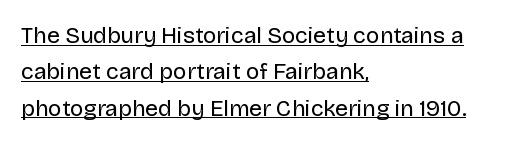
A baseline rule has been typeset under these characters. One-word summary of the alignment: left. The type is set solid horizontally, with unmodified tracking. Evenly set lines give the paragraph a standard silhouette. This reads as an unemphasized weight, regular at the heaviest.
